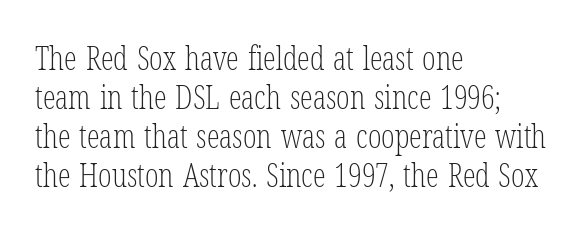
The face used here is proportionally spaced, like ordinary book or web type. This rendering employs a face with finishing strokes, i.e., a serif. Line starts are locked; line ends wander. Vertical strokes here are truly vertical. How are the letters spaced? Ordinarily, with no added tracking.
